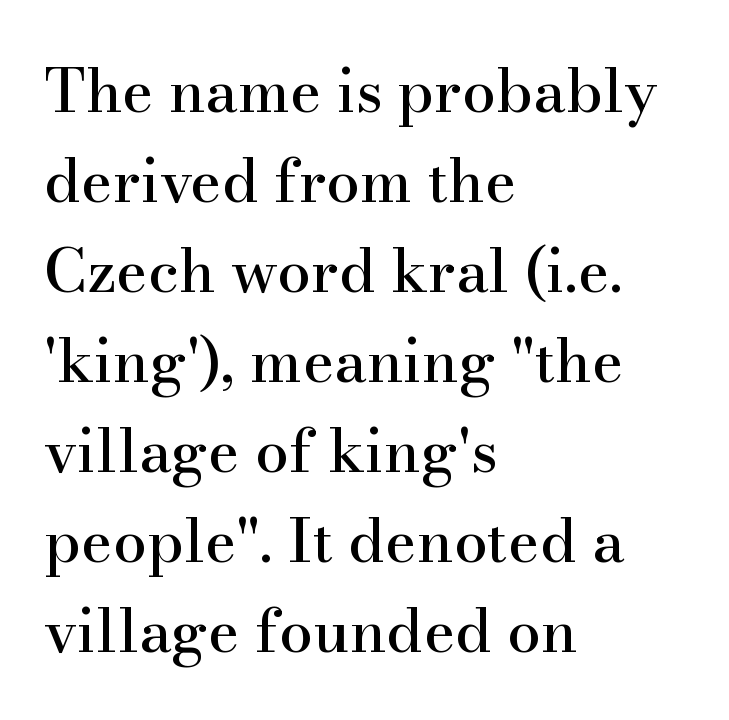
The image shows 60 px serif type, upright; set left-aligned, normal line spacing (1.5x), normal letter spacing, not underlined; high stroke contrast and a small x-height.
